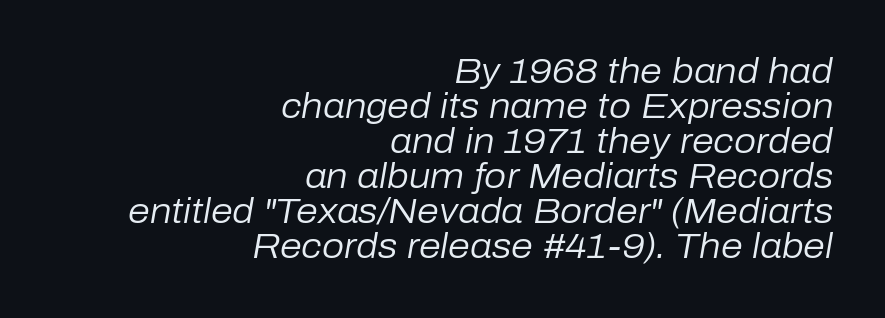
Underlining? Definitely not there. The face used here is rendered with its standard letterfit. Counters stay open thanks to moderate or lighter strokes. The specimen reads as italic at a glance. If you measured baseline to baseline, you'd find a short distance.
